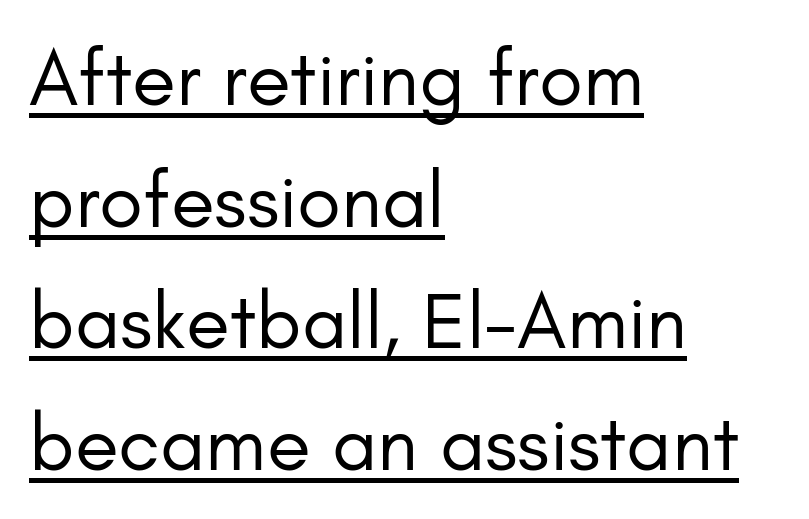
{"serif": "no", "italic": "no", "bold": "no", "weight": "regular", "width": "normal", "stroke_contrast": "low", "x_height": "small", "monospaced": "no", "underline": "yes", "align": "left", "line_spacing": "normal", "line_spacing_ratio": 1.52, "letter_spacing": "normal", "letter_spacing_em": 0.0, "glyph_px": 80}
